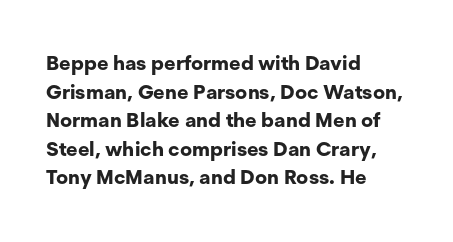
This sample uses an upright cut, with every glyph sitting square on the baseline. Only glyphs here, with clear space below each row. Visually the block forms a straight wall on the left and a jagged coastline on the right. Its strokes are broad and dark, the hallmark of bold type. This block has exactly the height ordinary leading produces. The passage shown has conventional tracking throughout.
